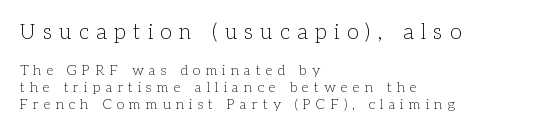
{"italic": "no", "bold": "no", "underline": "no", "align": "left", "line_spacing_ratio": 1.2, "letter_spacing": "wide", "letter_spacing_em": 0.36, "larger_block": "first", "size_ratio": 1.5, "glyph_px": 21}
